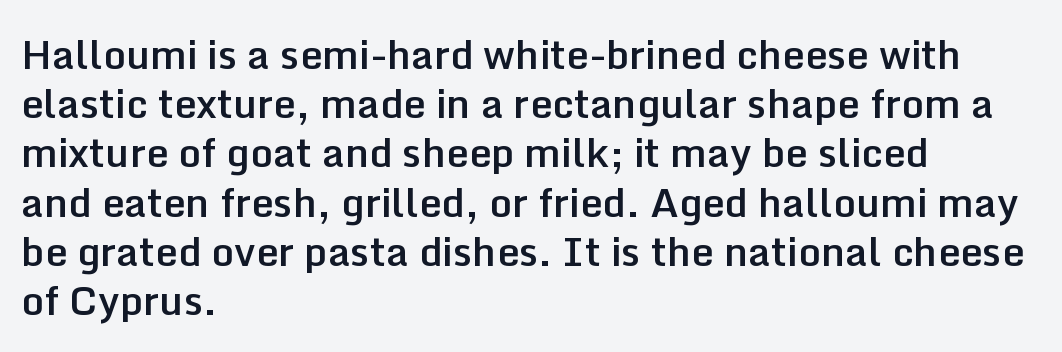
Q: Is the text bold? A: Semi-bold.
Q: Is the text italic (slanted)? A: No, it is upright.
Q: Is the typeface a serif or a sans-serif typeface? A: Sans-serif.
Q: Is the text underlined? A: No.
Q: How is the paragraph aligned? A: Left-aligned.
Q: Is the spacing between letters normal or unusually wide? A: Normal.
Q: Width (condensed, normal, or wide)? A: Normal.
Q: Stroke contrast? A: Low.
Q: x-height? A: Medium.
Q: Monospaced? A: No.
